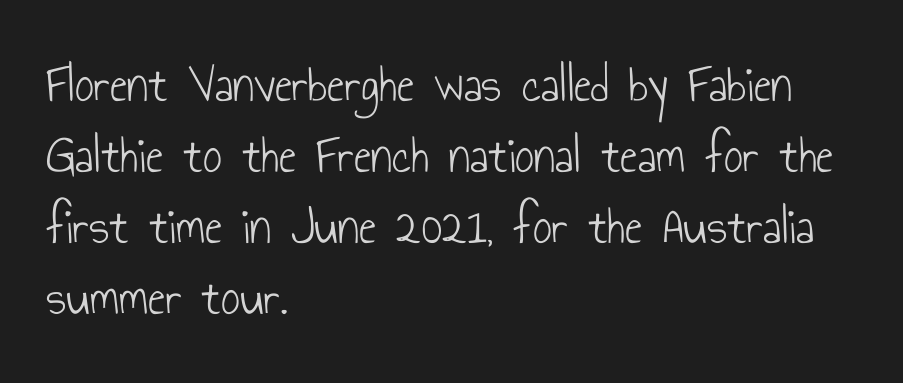
The image shows 53 px light, condensed sans-serif type, upright; set left-aligned, normal line spacing (1.34x), normal letter spacing, not underlined; low stroke contrast and a small x-height.
